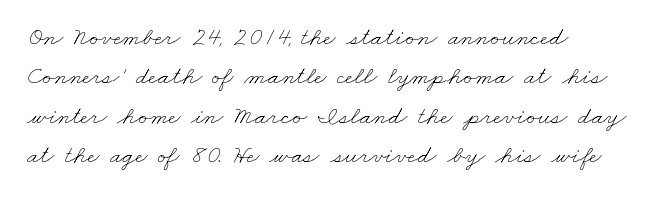
Q: Is the text bold? A: No.
Q: Is the text underlined? A: No.
Q: How is the paragraph aligned? A: Left-aligned.
Q: Is the spacing between letters normal or unusually wide? A: Normal.
Q: Is the spacing between lines tight, normal or loose? A: Normal.
